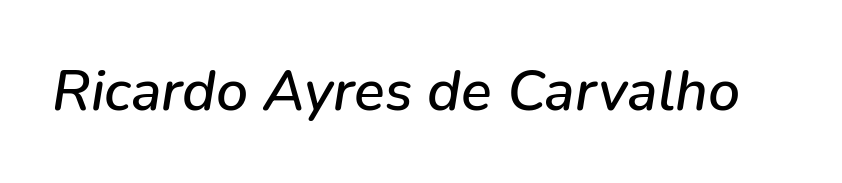
{"italic": "yes", "lean": "right", "slant_degrees": 9, "width": "normal", "stroke_contrast": "low", "x_height": "medium", "monospaced": "no", "underline": "no", "letter_spacing": "normal", "letter_spacing_em": 0.0, "glyph_px": 57}
